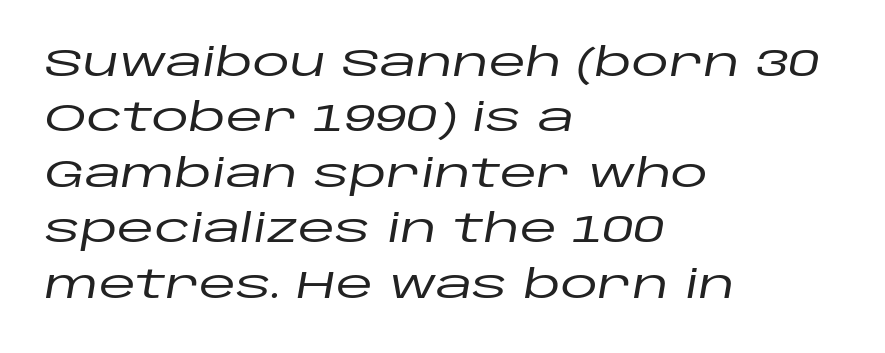
{"italic": "yes", "lean": "right", "slant_degrees": 10, "width": "wide", "stroke_contrast": "low", "x_height": "large", "monospaced": "no", "underline": "no", "align": "left", "line_spacing": "normal", "line_spacing_ratio": 1.46, "letter_spacing": "normal", "letter_spacing_em": 0.0, "glyph_px": 38}
